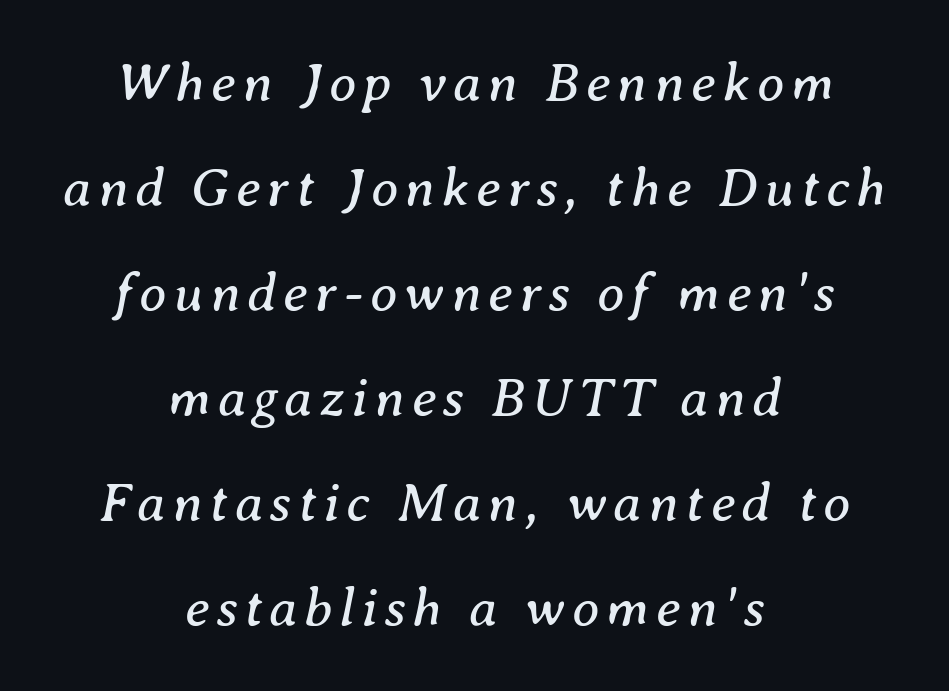
Proportional: the letters do not fall into vertical columns. In CSS terms this would be text-align: center. There's an unmistakable incline to the writing here. Airy leading.
